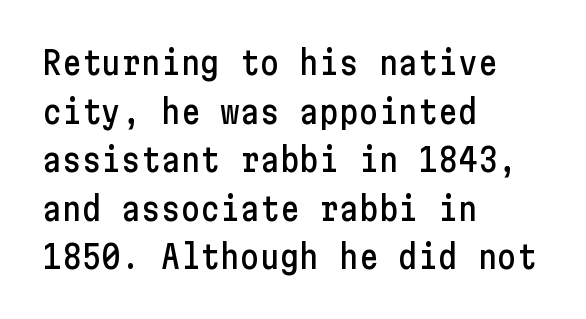
Style check: upright. The text was rendered using a sans face with plain stroke endings. Underline: absent. A classic flush-left, rag-right setting is used for this passage.
